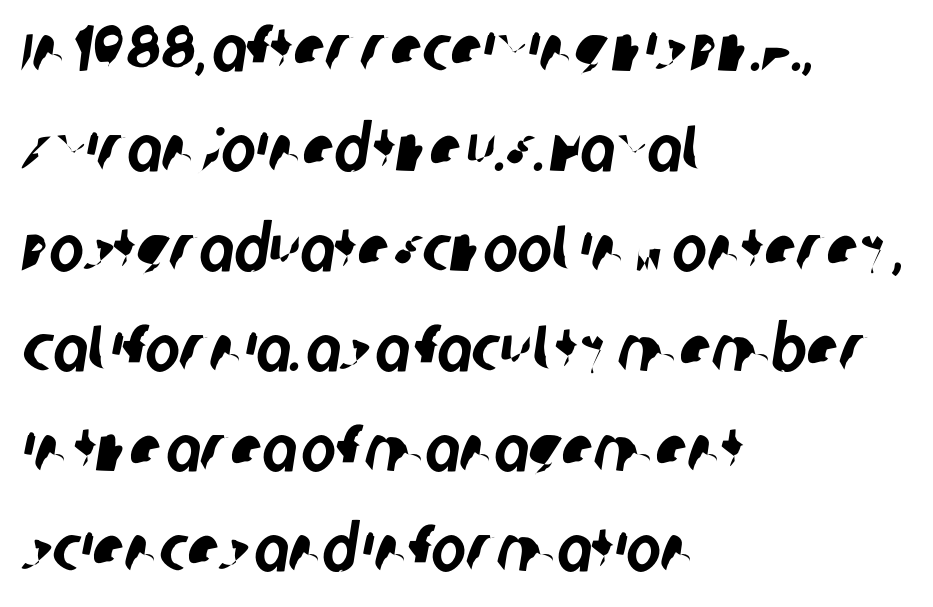
{"serif": "no", "width": "condensed", "stroke_contrast": "low", "x_height": "large", "monospaced": "no", "underline": "no", "align": "left", "line_spacing": "normal", "line_spacing_ratio": 1.54, "letter_spacing": "normal", "letter_spacing_em": 0.0, "glyph_px": 65}
